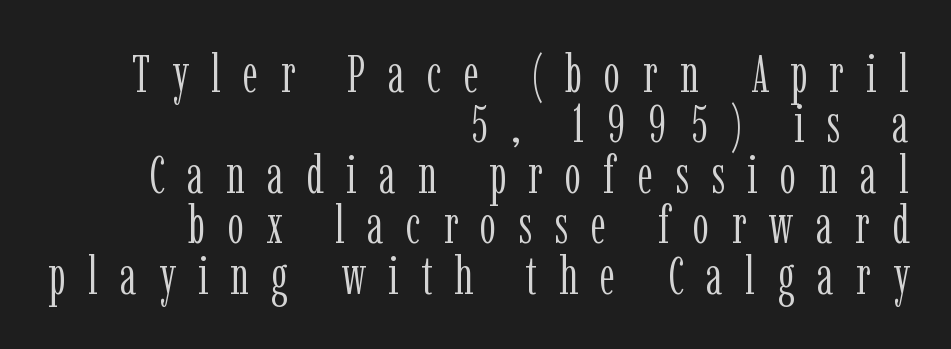
Q: Is the text bold? A: No.
Q: Is the text italic (slanted)? A: No, it is upright.
Q: Is the typeface a serif or a sans-serif typeface? A: Serif.
Q: Is the text underlined? A: No.
Q: How is the paragraph aligned? A: Right-aligned.
Q: Is the spacing between letters normal or unusually wide? A: Unusually wide.
Q: Is the spacing between lines tight, normal or loose? A: Tight.
Q: Width (condensed, normal, or wide)? A: Condensed.
Q: Stroke contrast? A: Low.
Q: x-height? A: Medium.
Q: Monospaced? A: No.
